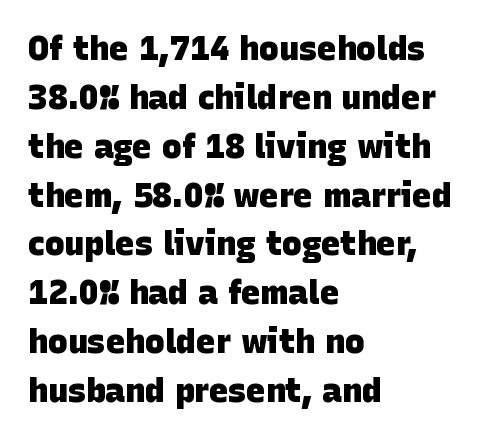
{"serif": "no", "bold": "yes", "weight": "heavy", "width": "normal", "stroke_contrast": "low", "x_height": "large", "monospaced": "no", "underline": "no", "align": "left", "line_spacing": "normal", "line_spacing_ratio": 1.48, "letter_spacing": "normal", "letter_spacing_em": 0.0, "glyph_px": 33}
